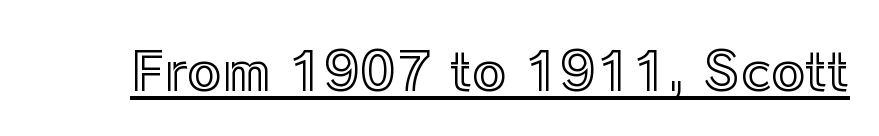
The image shows 52 px text type, upright; set normal letter spacing, underlined; a medium x-height.
